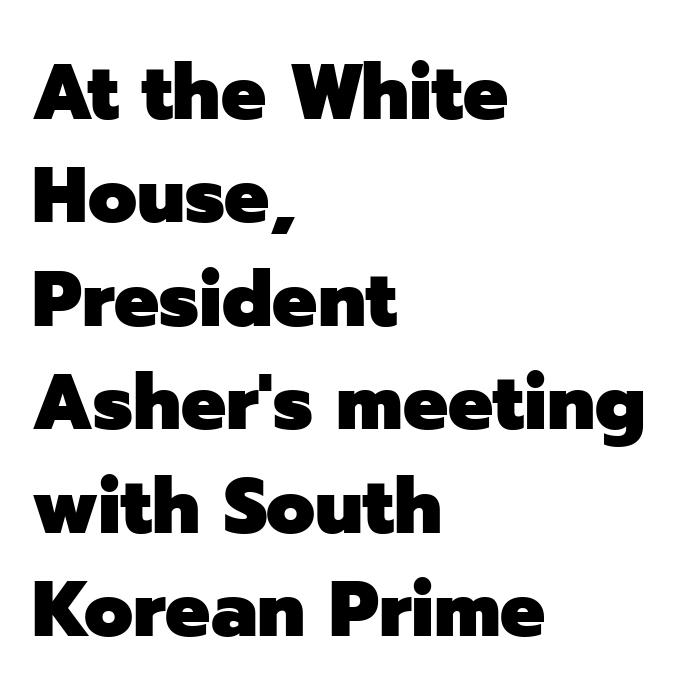
{"serif": "no", "italic": "no", "bold": "yes", "weight": "heavy", "width": "normal", "stroke_contrast": "low", "x_height": "medium", "monospaced": "no", "underline": "no", "align": "left", "line_spacing": "normal", "line_spacing_ratio": 1.31, "letter_spacing": "normal", "letter_spacing_em": 0.0, "glyph_px": 79}
